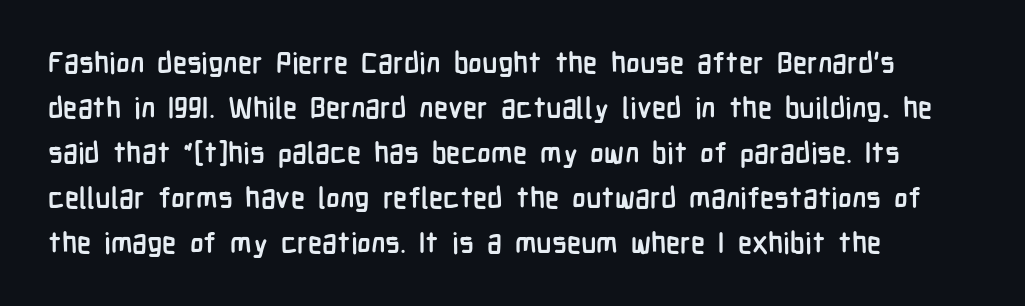
The image shows 29 px semibold, condensed sans-serif type, upright; set left-aligned, normal line spacing (1.55x), normal letter spacing, not underlined; low stroke contrast and a medium x-height.
